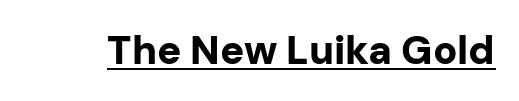
The image shows 40 px bold sans-serif type, upright; set normal letter spacing, underlined; low stroke contrast and a medium x-height.
